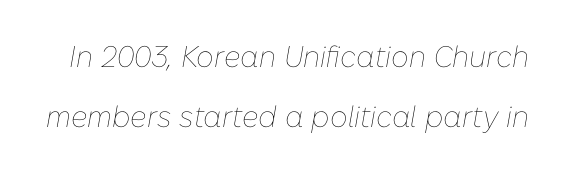
Is the type heavy? It reads as light-to-regular instead. Between one letter and the next there's only the usual sliver of space. In terms of posture, this sample is oblique. The gap between lines stays unmarked. The vertical gap from one line to the next is large. Do the characters align in a grid? No, the font is proportional.
